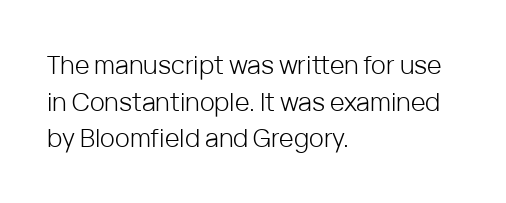
Q: Is the text bold? A: No.
Q: Is the text italic (slanted)? A: No, it is upright.
Q: Is the text underlined? A: No.
Q: How is the paragraph aligned? A: Left-aligned.
Q: Is the spacing between letters normal or unusually wide? A: Normal.
Q: Is the spacing between lines tight, normal or loose? A: Normal.
